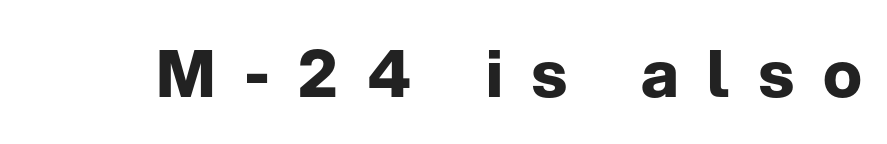
{"serif": "no", "italic": "no", "bold": "yes", "weight": "bold", "width": "normal", "stroke_contrast": "low", "x_height": "medium", "monospaced": "no", "underline": "no", "letter_spacing": "wide", "letter_spacing_em": 0.45, "glyph_px": 65}
